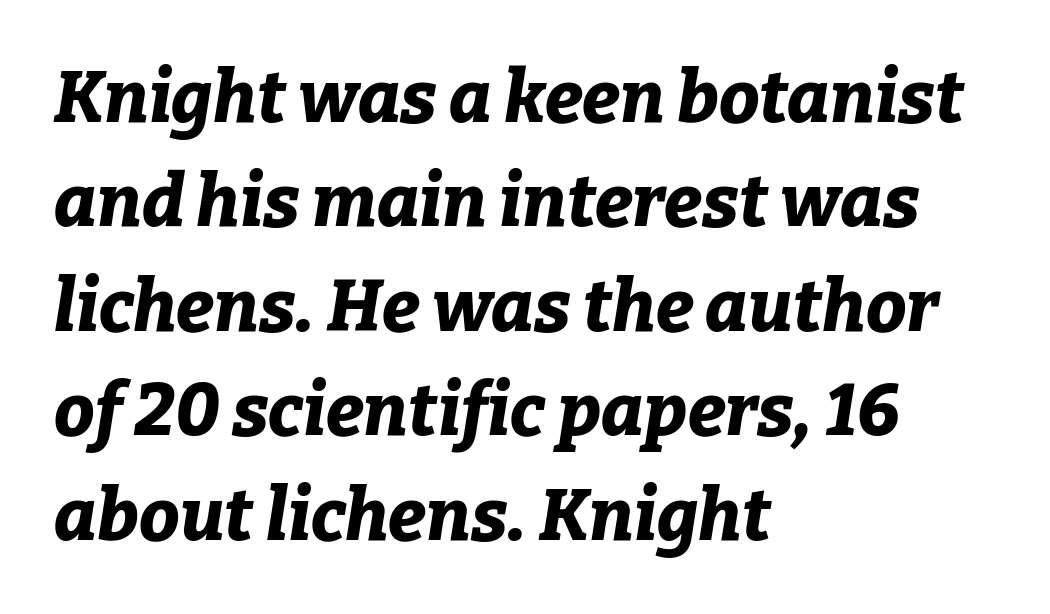
Q: Is the text bold? A: Yes.
Q: Is the text italic (slanted)? A: Yes, it leans right by about 9 degrees.
Q: Is the text underlined? A: No.
Q: How is the paragraph aligned? A: Left-aligned.
Q: Is the spacing between letters normal or unusually wide? A: Normal.
Q: Is the spacing between lines tight, normal or loose? A: Normal.
Q: Width (condensed, normal, or wide)? A: Normal.
Q: Stroke contrast? A: Low.
Q: x-height? A: Medium.
Q: Monospaced? A: No.
